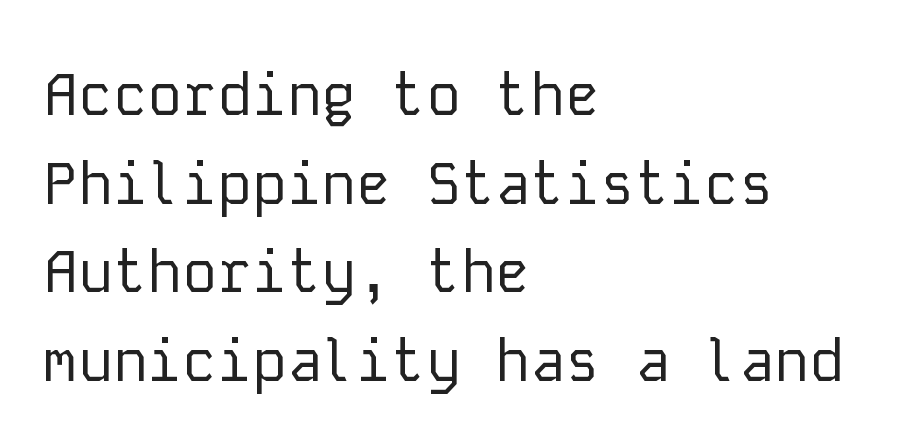
Italic: no, the glyphs are upright roman. Whoever set this chose a conventional vertical rhythm. Here the designer chose a console-style face with uniform glyph widths. Stroke thickness stays within the range of a standard reading face or lighter.
